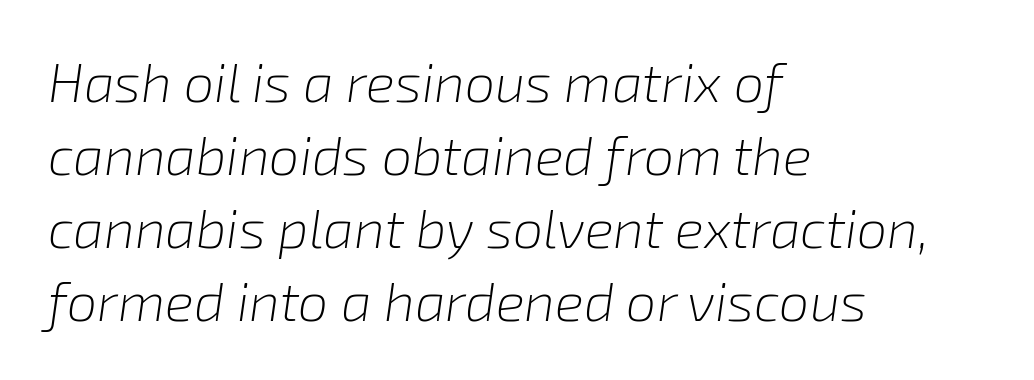
The image shows 54 px light type, italic (leaning right); set left-aligned, normal line spacing (1.35x), normal letter spacing, not underlined; low stroke contrast and a medium x-height.
